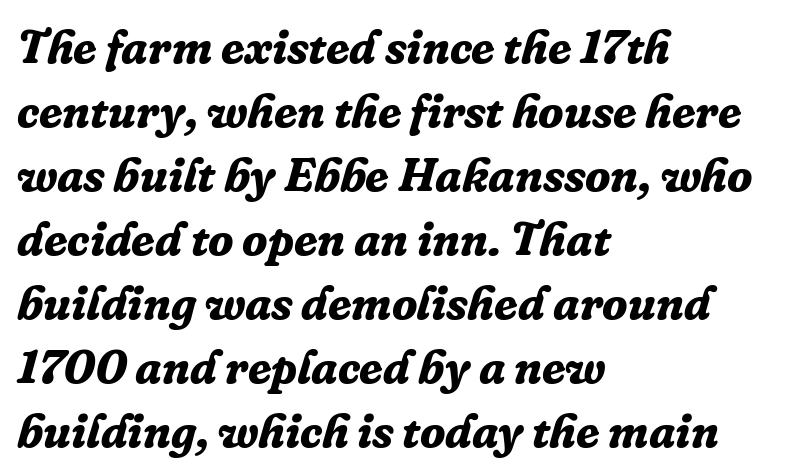
{"serif": "yes", "italic": "yes", "lean": "right", "slant_degrees": 16, "bold": "yes", "weight": "bold", "width": "normal", "stroke_contrast": "low", "x_height": "medium", "monospaced": "no", "underline": "no", "align": "left", "line_spacing": "normal", "line_spacing_ratio": 1.36, "letter_spacing": "normal", "letter_spacing_em": 0.0, "glyph_px": 47}
